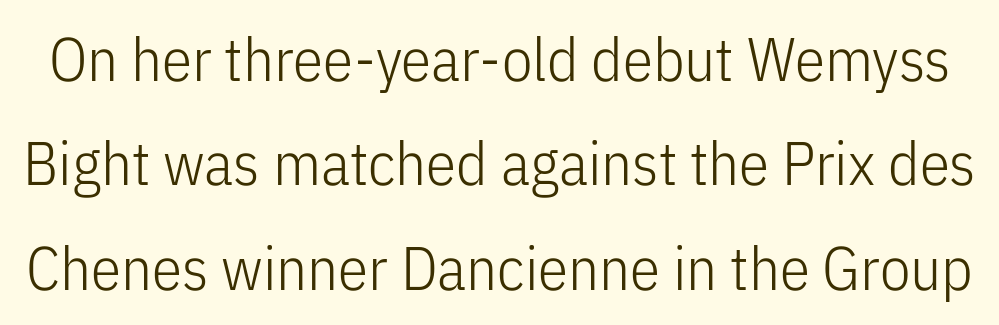
Q: Is the text bold? A: No.
Q: Is the text italic (slanted)? A: No, it is upright.
Q: Is the typeface a serif or a sans-serif typeface? A: Sans-serif.
Q: Is the text underlined? A: No.
Q: Is the spacing between letters normal or unusually wide? A: Normal.
Q: Width (condensed, normal, or wide)? A: Condensed.
Q: Stroke contrast? A: Low.
Q: x-height? A: Medium.
Q: Monospaced? A: No.
